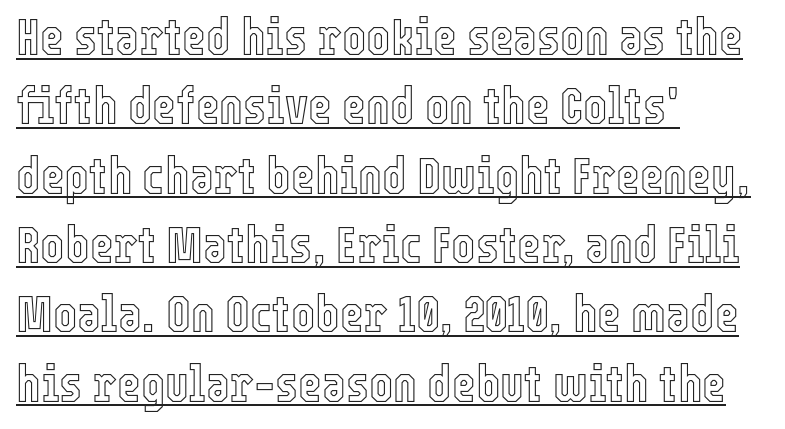
The rendering uses a moderate line-height, typical for paragraphs. Underlined type. Note the varied advance widths — an 'i' is clearly narrower than an 'm'. Horizontal alignment here is leftward, the default for most running prose. What stands out about the letter spacing? Nothing — it is the standard amount.
